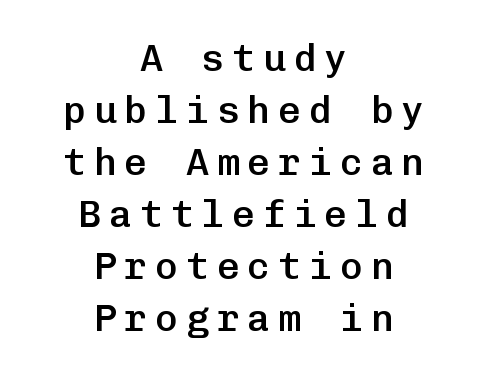
{"serif": "no", "italic": "no", "bold": "semi", "weight": "semibold", "width": "normal", "stroke_contrast": "low", "x_height": "medium", "monospaced": "yes", "underline": "no", "align": "center", "line_spacing": "normal", "line_spacing_ratio": 1.37, "letter_spacing": "wide", "letter_spacing_em": 0.21, "glyph_px": 38}
